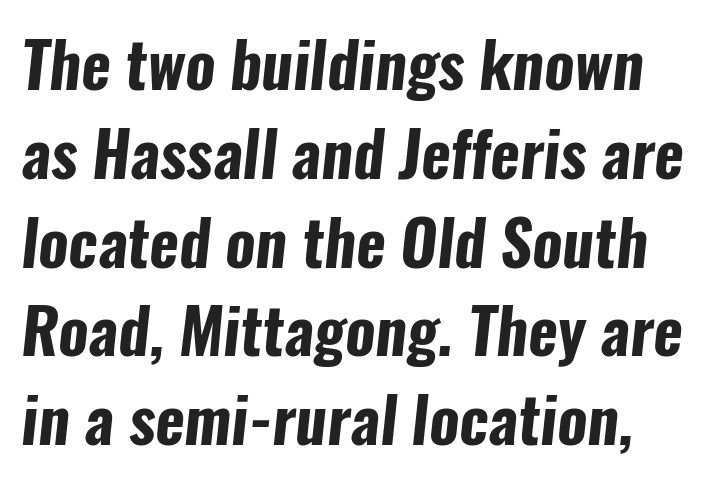
{"serif": "no", "bold": "yes", "weight": "bold", "width": "condensed", "stroke_contrast": "low", "x_height": "medium", "monospaced": "no", "underline": "no", "line_spacing": "normal", "line_spacing_ratio": 1.41, "letter_spacing": "normal", "letter_spacing_em": 0.0, "glyph_px": 63}
